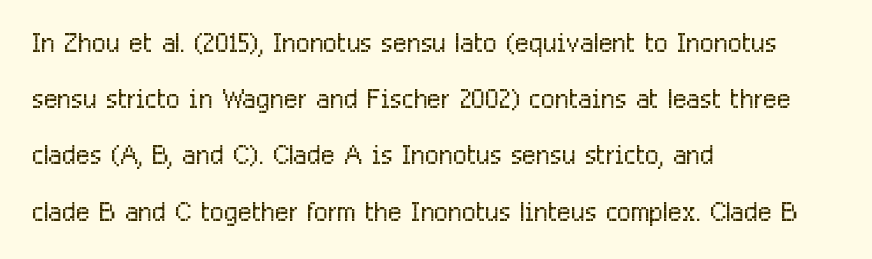
{"serif": "no", "italic": "no", "bold": "no", "weight": "light", "width": "condensed", "stroke_contrast": "low", "x_height": "medium", "monospaced": "no", "underline": "no", "align": "left", "line_spacing": "normal", "line_spacing_ratio": 1.52, "letter_spacing": "normal", "letter_spacing_em": 0.0, "glyph_px": 37}
